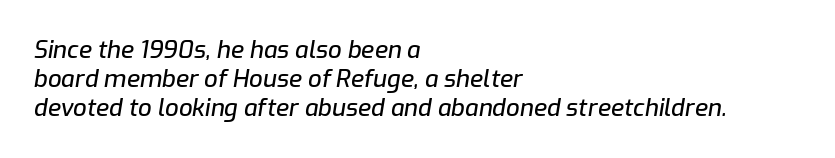
{"italic": "yes", "lean": "right", "slant_degrees": 9, "underline": "no", "align": "left", "line_spacing_ratio": 1.21, "letter_spacing": "normal", "letter_spacing_em": 0.0, "glyph_px": 24}
